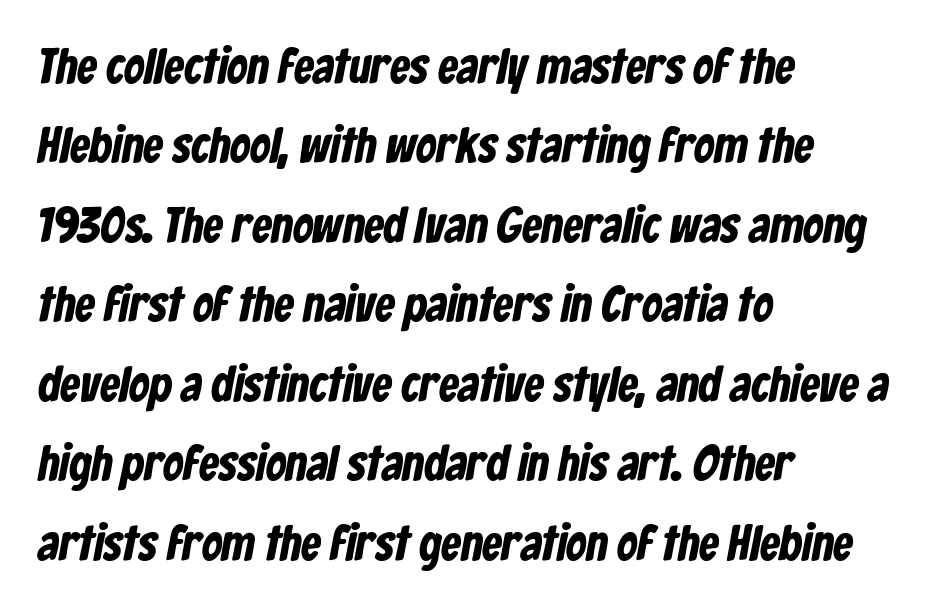
Q: Is the typeface a serif or a sans-serif typeface? A: Sans-serif.
Q: Is the text underlined? A: No.
Q: How is the paragraph aligned? A: Left-aligned.
Q: Is the spacing between letters normal or unusually wide? A: Normal.
Q: Is the spacing between lines tight, normal or loose? A: Normal.
Q: Width (condensed, normal, or wide)? A: Condensed.
Q: Stroke contrast? A: Low.
Q: x-height? A: Medium.
Q: Monospaced? A: No.
